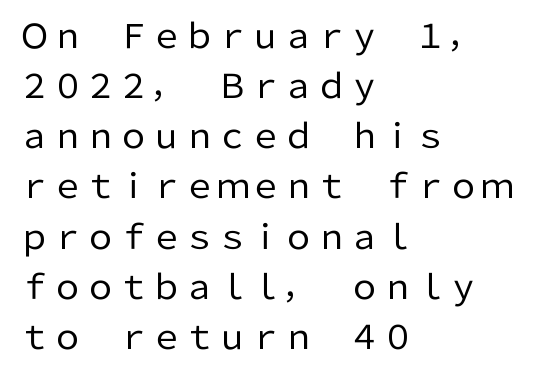
The image shows 33 px regular-weight sans-serif type, upright; set left-aligned, normal line spacing (1.52x), normal letter spacing, not underlined; low stroke contrast and a medium x-height.
